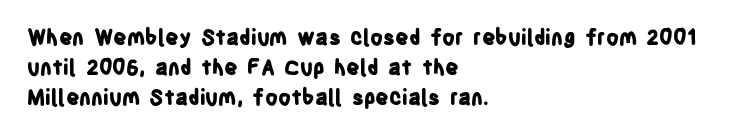
{"italic": "no", "bold": "yes", "underline": "no", "align": "left", "line_spacing": "normal", "line_spacing_ratio": 1.43, "letter_spacing": "normal", "letter_spacing_em": 0.0, "glyph_px": 21}
